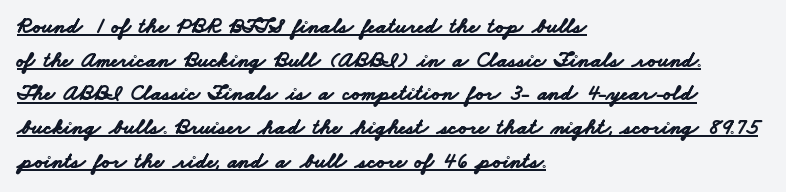
{"bold": "yes", "underline": "yes", "align": "left", "line_spacing": "normal", "line_spacing_ratio": 1.53, "letter_spacing": "normal", "letter_spacing_em": 0.0, "glyph_px": 22}
